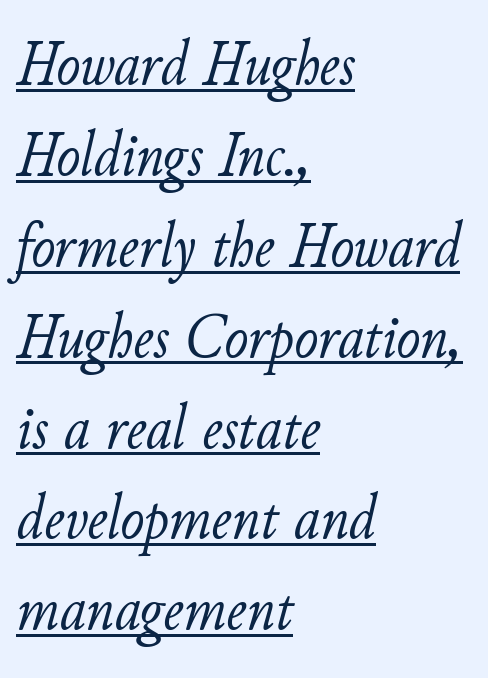
This sample uses an oblique cut, with every glyph tilted off the vertical. Spacing verdict: proportional, widths tailored to each character. A baseline rule has been typeset under these characters. Line spacing here is normal. This rendering uses left alignment, leaving the right contour irregular. Stroke thickness stays within the range of a standard reading face or lighter.
